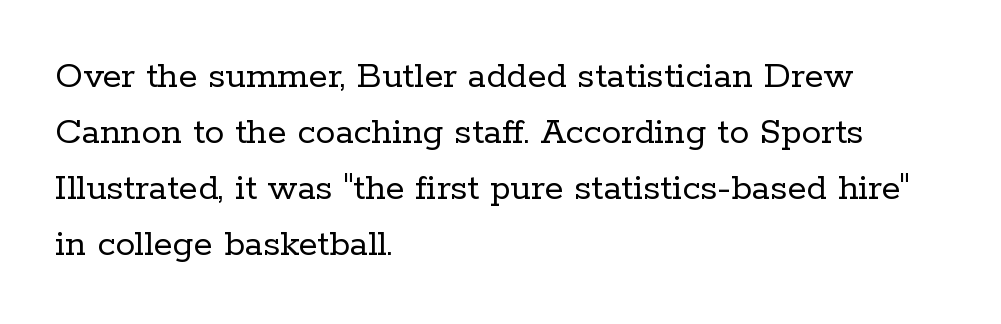
Q: Is the text bold? A: No.
Q: Is the text italic (slanted)? A: No, it is upright.
Q: Is the typeface a serif or a sans-serif typeface? A: Serif.
Q: Is the text underlined? A: No.
Q: How is the paragraph aligned? A: Left-aligned.
Q: Is the spacing between letters normal or unusually wide? A: Normal.
Q: Is the spacing between lines tight, normal or loose? A: Normal.
Q: Width (condensed, normal, or wide)? A: Normal.
Q: Stroke contrast? A: Low.
Q: x-height? A: Medium.
Q: Monospaced? A: No.
